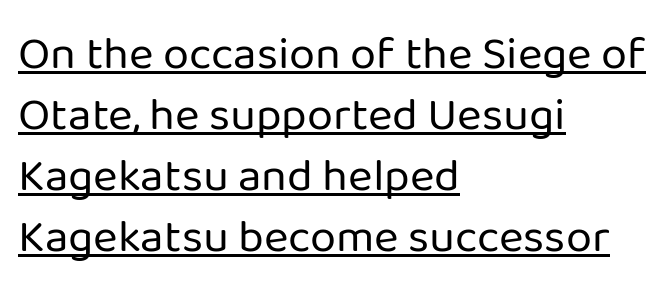
The image shows 47 px regular-weight sans-serif type, upright; set left-aligned, normal line spacing (1.3x), normal letter spacing, underlined; low stroke contrast and a medium x-height.
